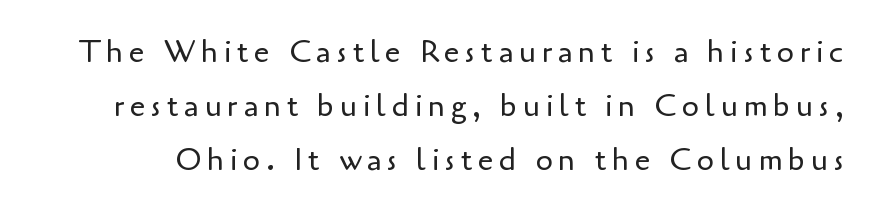
The image shows 31 px regular-weight sans-serif type, upright; set line spacing 1.74x, not underlined; low stroke contrast and a small x-height.
